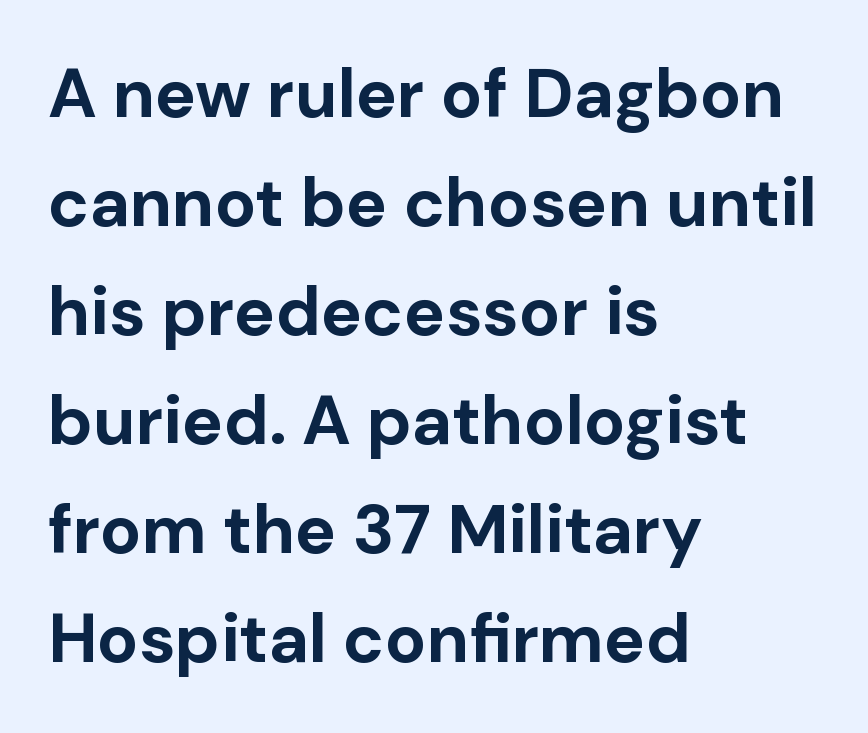
{"serif": "no", "italic": "no", "bold": "yes", "weight": "bold", "width": "normal", "stroke_contrast": "low", "x_height": "medium", "monospaced": "no", "underline": "no", "align": "left", "line_spacing": "normal", "line_spacing_ratio": 1.58, "letter_spacing": "normal", "letter_spacing_em": 0.0, "glyph_px": 69}
